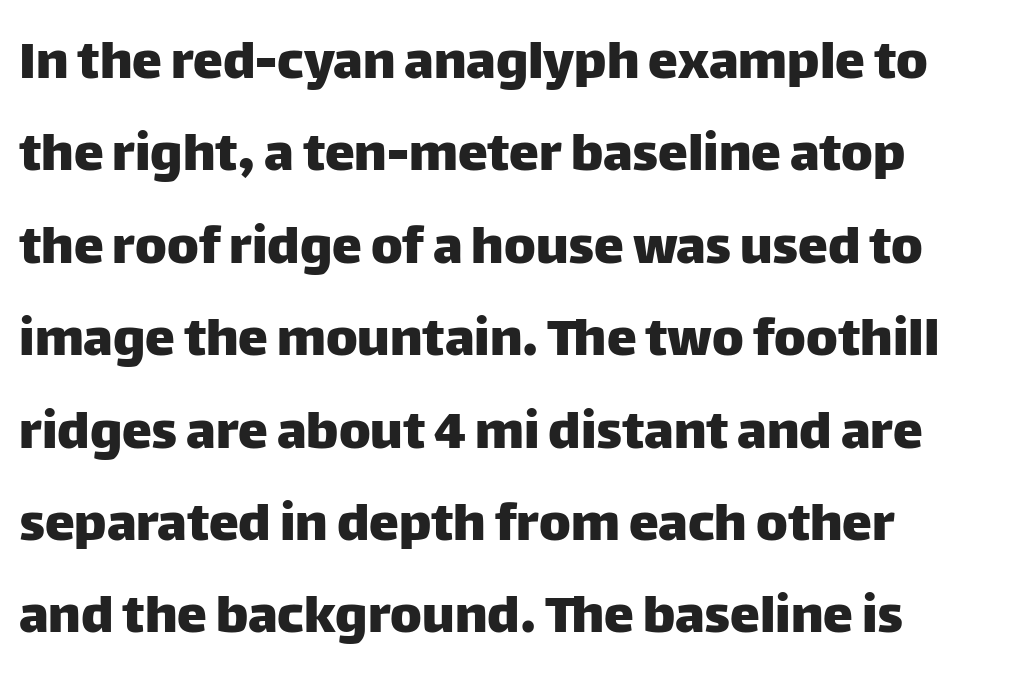
The image shows 60 px sans-serif type, upright; set left-aligned, normal line spacing (1.54x), normal letter spacing, not underlined; low stroke contrast and a large x-height.
